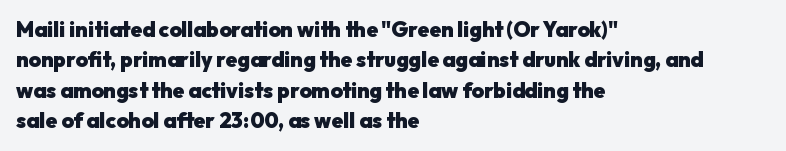
The image shows 21 px bold type, upright; set left-aligned, normal line spacing (1.45x), normal letter spacing, not underlined.
